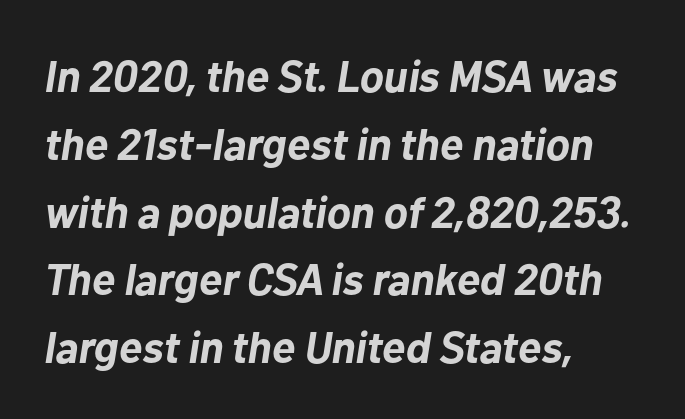
Q: Is the text bold? A: Yes.
Q: Is the text italic (slanted)? A: Yes, it leans right by about 10 degrees.
Q: Is the text underlined? A: No.
Q: How is the paragraph aligned? A: Left-aligned.
Q: Is the spacing between letters normal or unusually wide? A: Normal.
Q: Is the spacing between lines tight, normal or loose? A: Normal.
Q: Width (condensed, normal, or wide)? A: Normal.
Q: Stroke contrast? A: Low.
Q: x-height? A: Medium.
Q: Monospaced? A: No.
